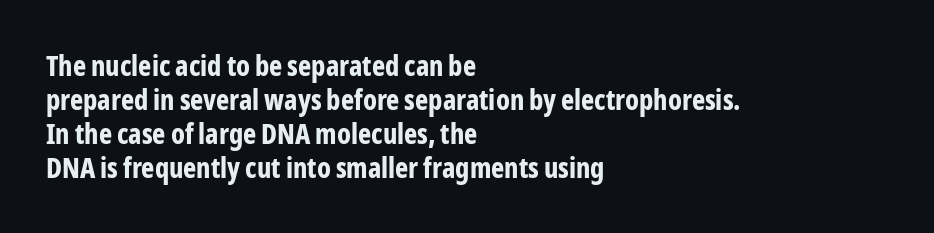
These lines are rendered in a variable-pitch font. This is roman type, the default non-slanted kind. These lines stack with their left ends in a neat column. The gaps between neighbouring characters are ordinary and unremarkable.
